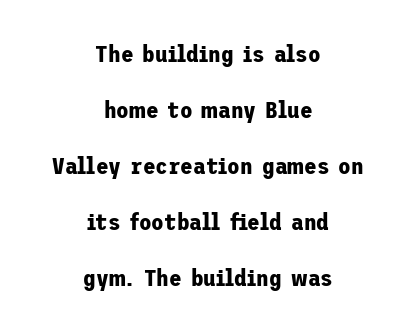
Q: Is the text bold? A: Yes.
Q: Is the text italic (slanted)? A: No, it is upright.
Q: Is the text underlined? A: No.
Q: How is the paragraph aligned? A: Centered.
Q: Is the spacing between letters normal or unusually wide? A: Normal.
Q: Is the spacing between lines tight, normal or loose? A: Loose.
